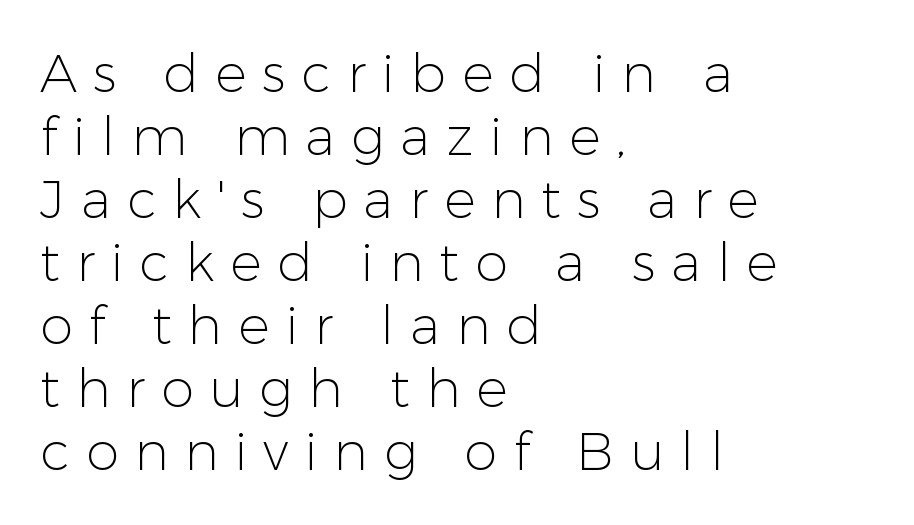
Q: Is the text bold? A: No.
Q: Is the text italic (slanted)? A: No, it is upright.
Q: Is the typeface a serif or a sans-serif typeface? A: Sans-serif.
Q: Is the text underlined? A: No.
Q: How is the paragraph aligned? A: Left-aligned.
Q: Is the spacing between letters normal or unusually wide? A: Unusually wide.
Q: Width (condensed, normal, or wide)? A: Normal.
Q: Stroke contrast? A: Low.
Q: x-height? A: Medium.
Q: Monospaced? A: No.
